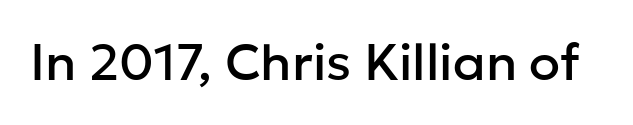
Spacing between characters is what you'd get straight out of the box. The glyphs are unaccompanied by any horizontal stroke below them. Upright lettering throughout. Observe the absence of serifs on each vertical stroke in this sample. Think of a printed novel: that variable character pitch is what you see here.
